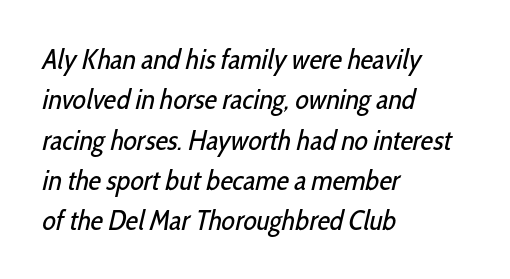
Q: Is the text bold? A: No.
Q: Is the typeface a serif or a sans-serif typeface? A: Sans-serif.
Q: Is the text underlined? A: No.
Q: How is the paragraph aligned? A: Left-aligned.
Q: Is the spacing between letters normal or unusually wide? A: Normal.
Q: Is the spacing between lines tight, normal or loose? A: Normal.
Q: Width (condensed, normal, or wide)? A: Condensed.
Q: Stroke contrast? A: Low.
Q: x-height? A: Medium.
Q: Monospaced? A: No.
